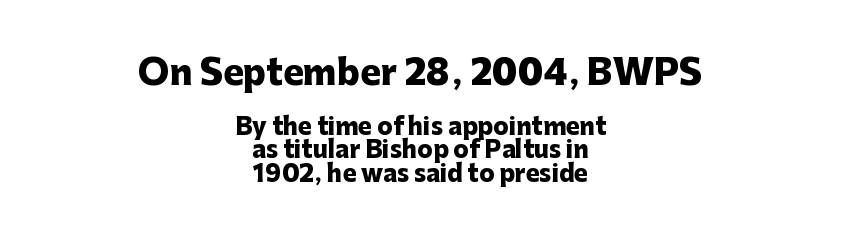
Each line is balanced around a shared central axis. Large over small — that's the arrangement of the two blocks here. Stroke terminals: plain, sans-serif. A bare baseline throughout the passage.
